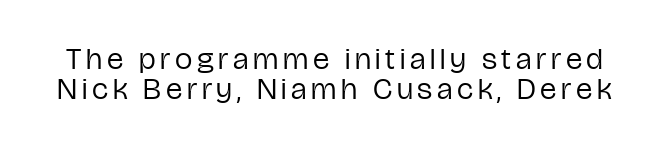
The image shows 31 px regular-weight, condensed sans-serif type, upright; set tight line spacing (0.96x), not underlined; low stroke contrast and a medium x-height.
